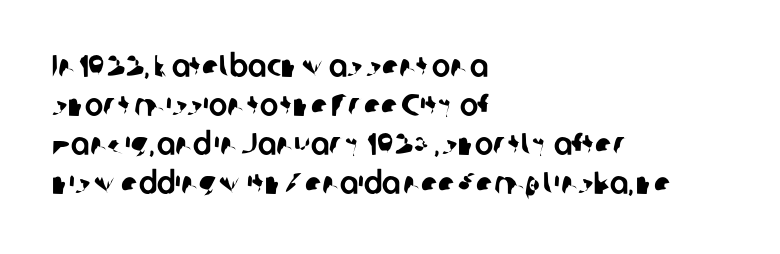
Observe the absence of serifs on each vertical stroke in this sample. The space between consecutive lines is moderate. The lines are quadded left. Rule under the text: the space is simply empty. Here the designer chose a conventional face with non-uniform glyph widths. The letterforms sit shoulder to shoulder at normal distance.
